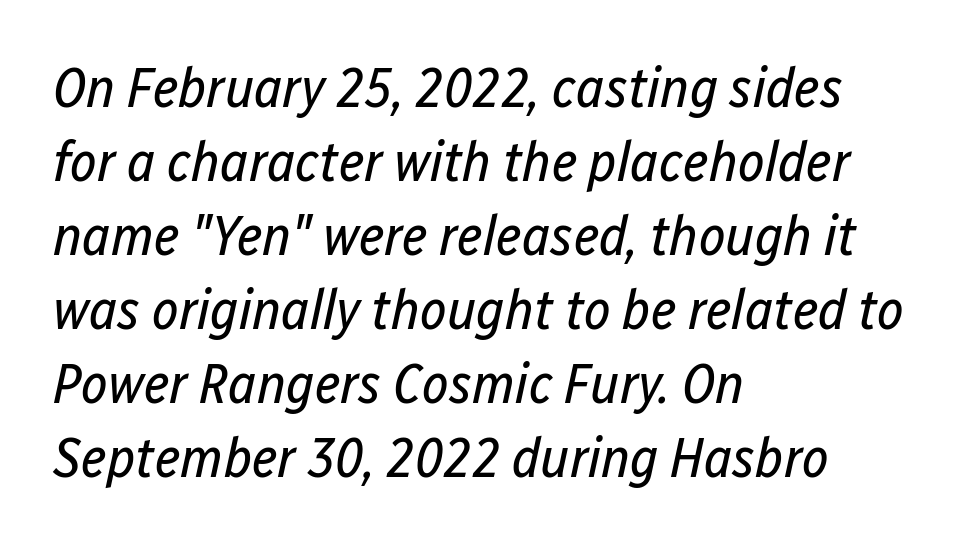
{"italic": "yes", "lean": "right", "slant_degrees": 12, "bold": "no", "weight": "regular", "width": "condensed", "stroke_contrast": "low", "x_height": "medium", "monospaced": "no", "underline": "no", "align": "left", "line_spacing": "normal", "line_spacing_ratio": 1.3, "letter_spacing": "normal", "letter_spacing_em": 0.0, "glyph_px": 57}
